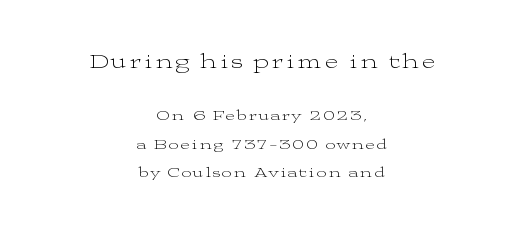
Q: Is the text bold? A: No.
Q: Is the text italic (slanted)? A: No, it is upright.
Q: Is the text underlined? A: No.
Q: How is the paragraph aligned? A: Centered.
Q: Is the spacing between lines tight, normal or loose? A: Loose.
Q: Which block of text is set in a larger size, the first (top) or the second (bottom)? A: The first (top) one.
